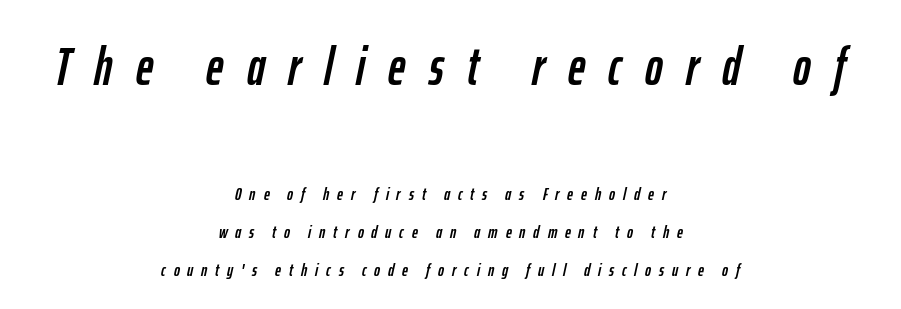
Each word looks stretched out because of the extra space between its letters. Character widths vary here, with narrow letters taking less room than wide ones. The glyphs look as if they've been sheared to an angle. Large over small — that's the arrangement of the two blocks here. The passage is arranged like a title page — every line centered.
